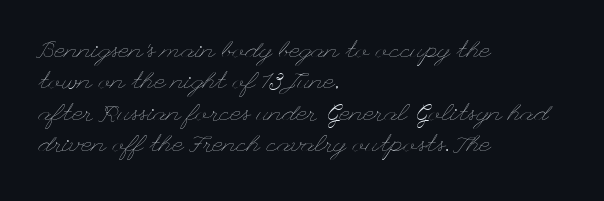
The image shows 24 px text type; set left-aligned, normal line spacing (1.31x), normal letter spacing, not underlined.
